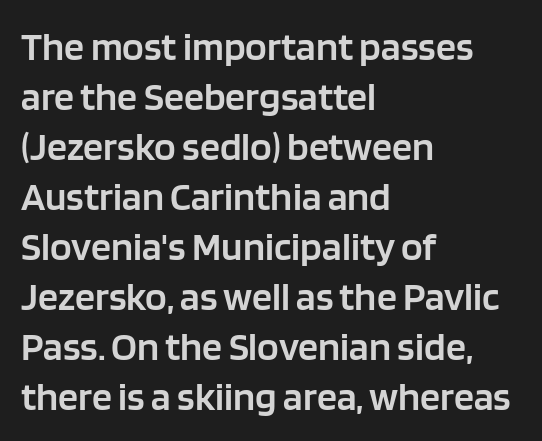
Q: Is the text bold? A: Semi-bold.
Q: Is the text italic (slanted)? A: No, it is upright.
Q: Is the typeface a serif or a sans-serif typeface? A: Sans-serif.
Q: Is the text underlined? A: No.
Q: How is the paragraph aligned? A: Left-aligned.
Q: Is the spacing between letters normal or unusually wide? A: Normal.
Q: Is the spacing between lines tight, normal or loose? A: Normal.
Q: Width (condensed, normal, or wide)? A: Normal.
Q: Stroke contrast? A: Low.
Q: x-height? A: Large.
Q: Monospaced? A: No.
